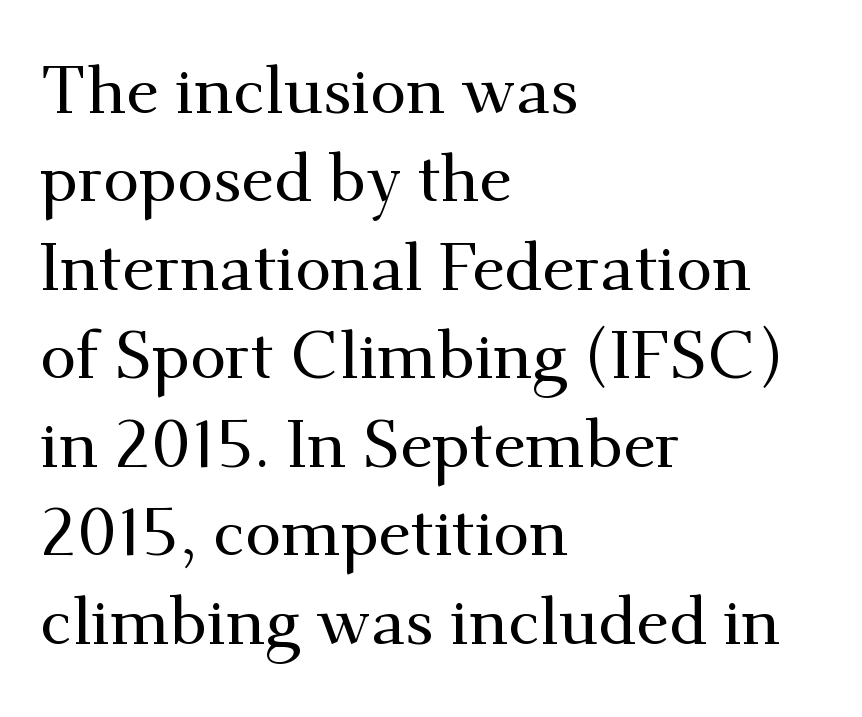
In terms of leading, this rendering sits right in the middle. One-word summary of the alignment: left. Italic? Not at all — the glyphs are vertical. The letters advance in unequal steps, a hallmark of proportional type. Short note: letters normally spaced.
